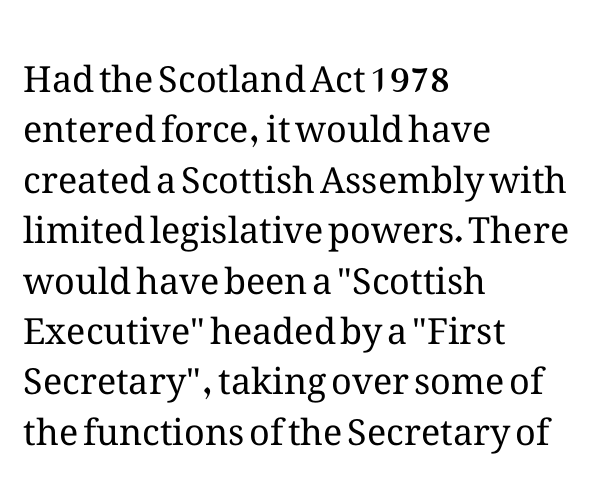
Letters rest on an invisible, unmarked baseline. Students, observe: this is what conventionally led text looks like. In terms of posture, this sample is upright. On a weight scale, this lands at 450 or below. You could not count columns in this text — the font is proportionally spaced. This rendering leaves character spacing at its baseline value.
